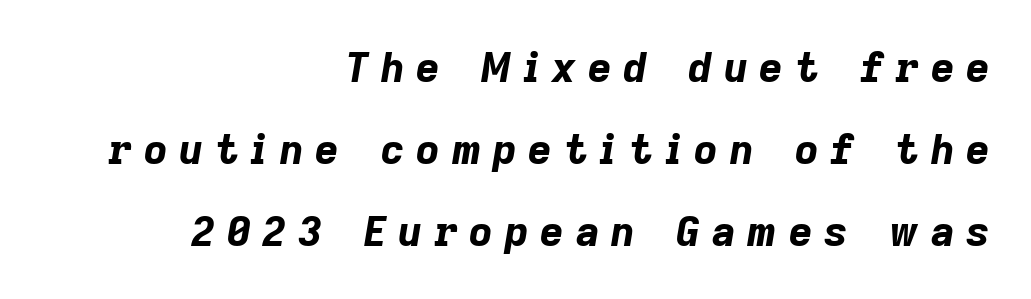
{"italic": "yes", "lean": "right", "slant_degrees": 9, "bold": "yes", "weight": "bold", "width": "normal", "stroke_contrast": "low", "x_height": "medium", "monospaced": "no", "underline": "no", "align": "right", "line_spacing": "loose", "line_spacing_ratio": 2.0, "letter_spacing": "wide", "letter_spacing_em": 0.29, "glyph_px": 41}
